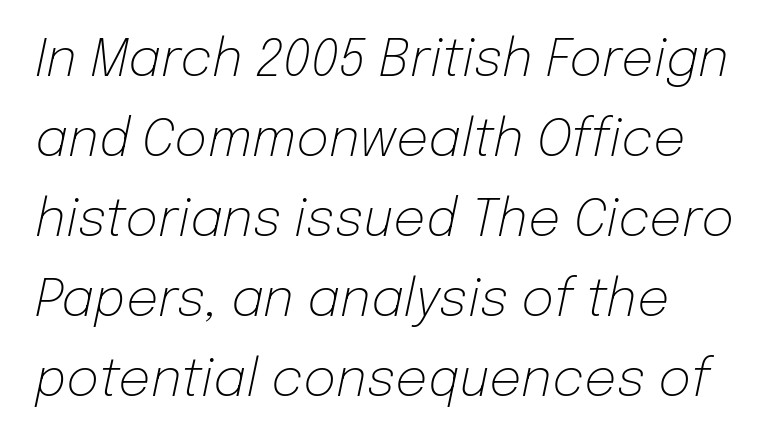
Q: Is the text bold? A: No.
Q: Is the text italic (slanted)? A: Yes, it leans right by about 12 degrees.
Q: Is the text underlined? A: No.
Q: Is the spacing between letters normal or unusually wide? A: Normal.
Q: Is the spacing between lines tight, normal or loose? A: Normal.
Q: Width (condensed, normal, or wide)? A: Normal.
Q: Stroke contrast? A: Low.
Q: x-height? A: Medium.
Q: Monospaced? A: No.
